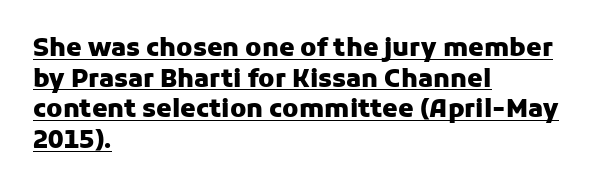
{"italic": "no", "bold": "yes", "underline": "yes", "align": "left", "line_spacing_ratio": 1.23, "letter_spacing": "normal", "letter_spacing_em": 0.0, "glyph_px": 25}
